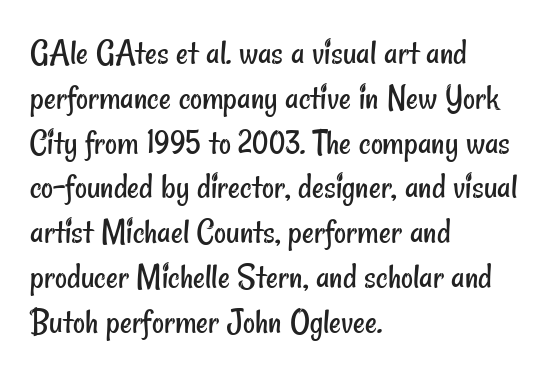
The image shows 37 px regular-weight, condensed sans-serif type; set left-aligned, line spacing 1.21x, normal letter spacing, not underlined; low stroke contrast and a small x-height.
